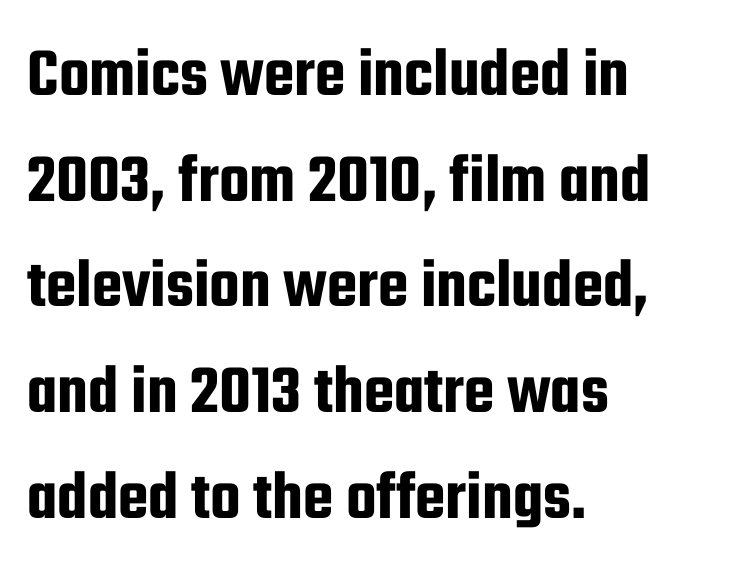
Line starts are locked; line ends wander. Each row of text sits above clean, open space. The line texture is even and compact thanks to regular tracking. Each new line begins a customary step beneath the previous one. This is sans-serif lettering, the kind often seen on screens and signage.
